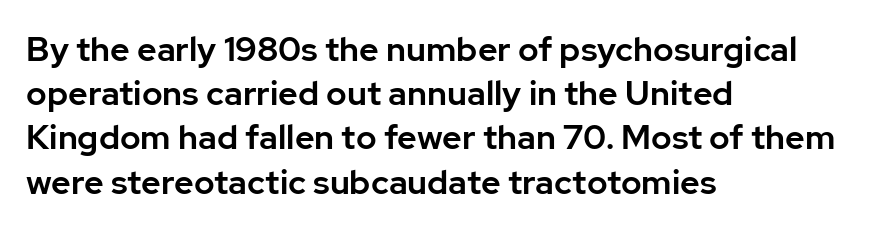
Q: Is the text italic (slanted)? A: No, it is upright.
Q: Is the typeface a serif or a sans-serif typeface? A: Sans-serif.
Q: Is the text underlined? A: No.
Q: How is the paragraph aligned? A: Left-aligned.
Q: Is the spacing between letters normal or unusually wide? A: Normal.
Q: Is the spacing between lines tight, normal or loose? A: Normal.
Q: Width (condensed, normal, or wide)? A: Normal.
Q: Stroke contrast? A: Low.
Q: x-height? A: Medium.
Q: Monospaced? A: No.
